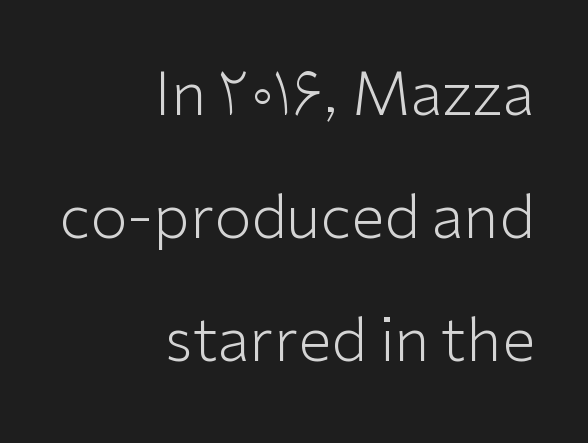
{"serif": "no", "italic": "no", "bold": "no", "weight": "light", "width": "normal", "stroke_contrast": "low", "x_height": "medium", "monospaced": "no", "underline": "no", "align": "right", "line_spacing": "loose", "line_spacing_ratio": 2.05, "letter_spacing": "normal", "letter_spacing_em": 0.0, "glyph_px": 60}
